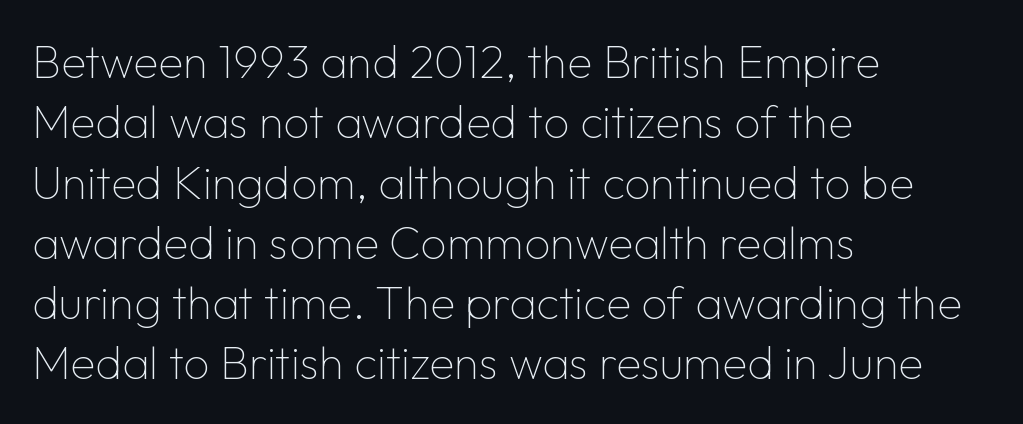
Q: Is the text bold? A: No.
Q: Is the text italic (slanted)? A: No, it is upright.
Q: Is the typeface a serif or a sans-serif typeface? A: Sans-serif.
Q: Is the text underlined? A: No.
Q: How is the paragraph aligned? A: Left-aligned.
Q: Is the spacing between letters normal or unusually wide? A: Normal.
Q: Is the spacing between lines tight, normal or loose? A: Normal.
Q: Width (condensed, normal, or wide)? A: Normal.
Q: Stroke contrast? A: Low.
Q: x-height? A: Medium.
Q: Monospaced? A: No.
